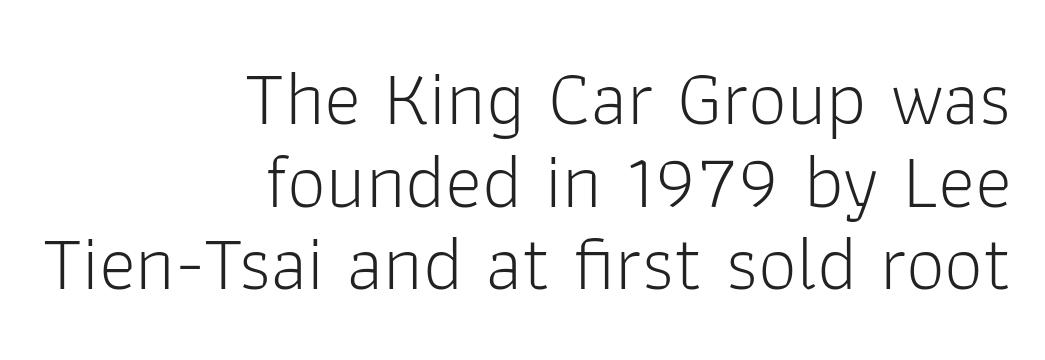
{"serif": "no", "italic": "no", "bold": "no", "weight": "light", "width": "normal", "stroke_contrast": "low", "x_height": "medium", "monospaced": "no", "underline": "no", "align": "right", "line_spacing": "tight", "line_spacing_ratio": 1.06, "letter_spacing": "normal", "letter_spacing_em": 0.0, "glyph_px": 78}
